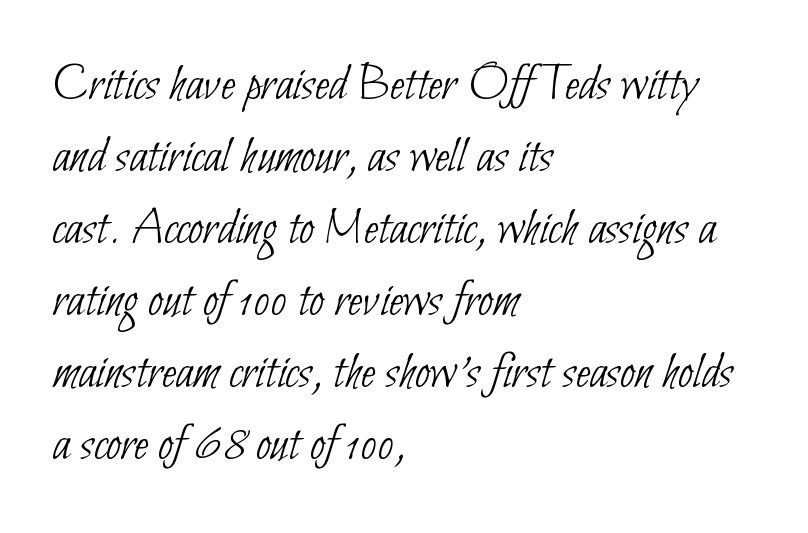
{"serif": "no", "bold": "no", "weight": "thin", "width": "condensed", "stroke_contrast": "low", "x_height": "small", "monospaced": "no", "underline": "no", "align": "left", "line_spacing": "normal", "line_spacing_ratio": 1.36, "letter_spacing": "normal", "letter_spacing_em": 0.0, "glyph_px": 53}
